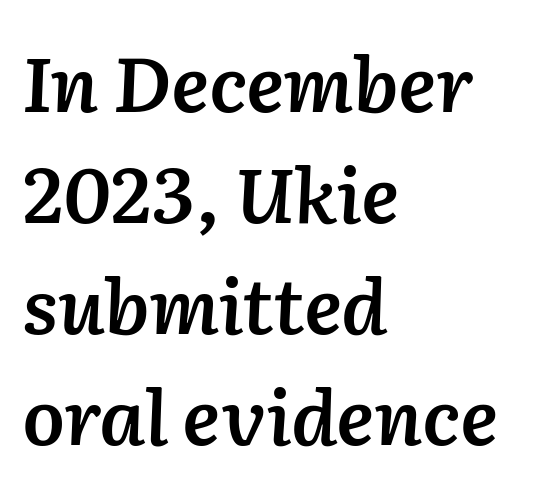
{"italic": "yes", "lean": "right", "slant_degrees": 2, "bold": "semi", "weight": "semibold", "width": "normal", "stroke_contrast": "low", "x_height": "medium", "monospaced": "no", "underline": "no", "align": "left", "line_spacing": "normal", "line_spacing_ratio": 1.46, "letter_spacing": "normal", "letter_spacing_em": 0.0, "glyph_px": 76}
